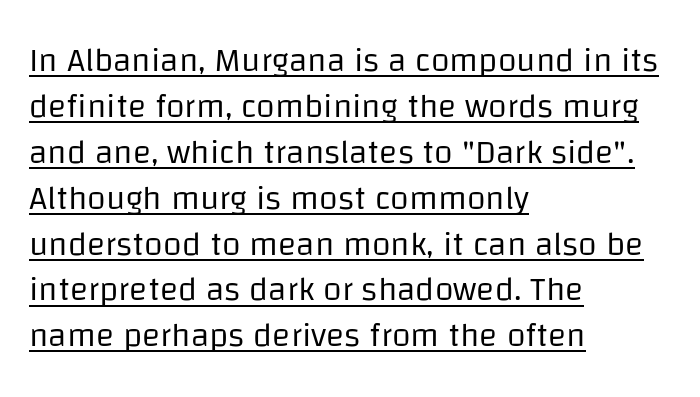
Q: Is the text bold? A: No.
Q: Is the text italic (slanted)? A: No, it is upright.
Q: Is the typeface a serif or a sans-serif typeface? A: Sans-serif.
Q: Is the text underlined? A: Yes.
Q: How is the paragraph aligned? A: Left-aligned.
Q: Is the spacing between letters normal or unusually wide? A: Normal.
Q: Is the spacing between lines tight, normal or loose? A: Normal.
Q: Width (condensed, normal, or wide)? A: Normal.
Q: Stroke contrast? A: Low.
Q: x-height? A: Large.
Q: Monospaced? A: No.
